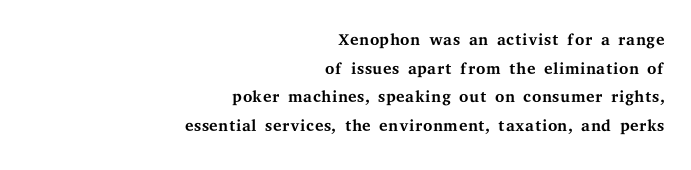
Q: Is the text bold? A: No.
Q: Is the text italic (slanted)? A: No, it is upright.
Q: Is the text underlined? A: No.
Q: How is the paragraph aligned? A: Right-aligned.
Q: Is the spacing between letters normal or unusually wide? A: Normal.
